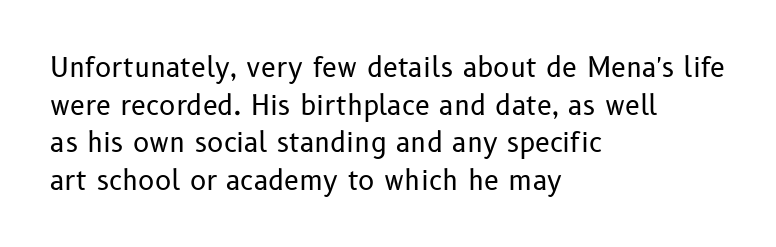
{"italic": "no", "bold": "no", "underline": "no", "align": "left", "line_spacing": "normal", "line_spacing_ratio": 1.39, "letter_spacing": "normal", "letter_spacing_em": 0.0, "glyph_px": 27}
